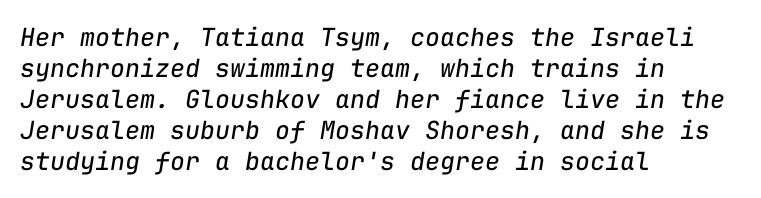
Q: Is the text bold? A: No.
Q: Is the text italic (slanted)? A: Yes, it leans right by about 9 degrees.
Q: Is the text underlined? A: No.
Q: How is the paragraph aligned? A: Left-aligned.
Q: Is the spacing between letters normal or unusually wide? A: Normal.
